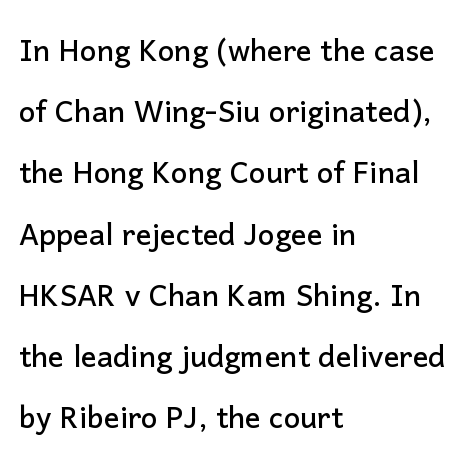
{"serif": "no", "italic": "no", "width": "normal", "stroke_contrast": "low", "x_height": "medium", "monospaced": "no", "underline": "no", "align": "left", "line_spacing": "normal", "line_spacing_ratio": 1.57, "letter_spacing": "normal", "letter_spacing_em": 0.0, "glyph_px": 39}
